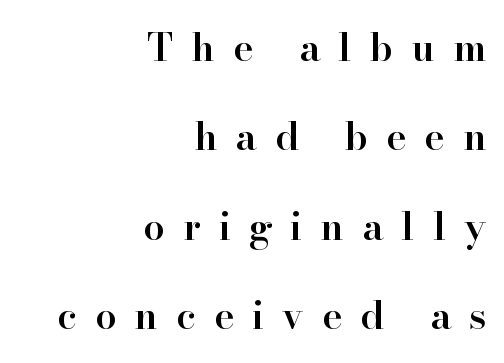
{"serif": "yes", "italic": "no", "bold": "semi", "weight": "semibold", "width": "normal", "stroke_contrast": "high", "x_height": "small", "monospaced": "no", "underline": "no", "align": "right", "line_spacing": "loose", "line_spacing_ratio": 2.35, "letter_spacing": "wide", "letter_spacing_em": 0.48, "glyph_px": 38}
